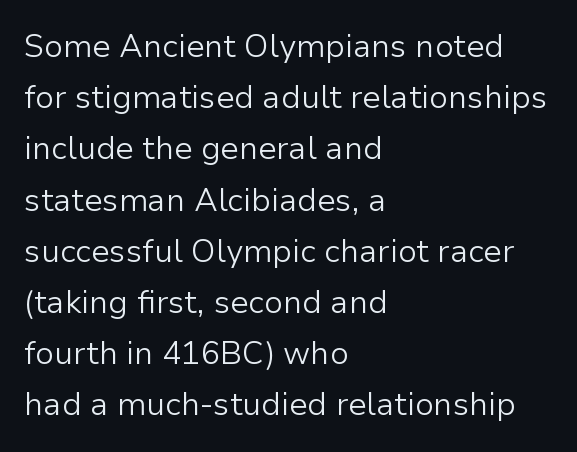
Q: Is the text bold? A: No.
Q: Is the text italic (slanted)? A: No, it is upright.
Q: Is the typeface a serif or a sans-serif typeface? A: Sans-serif.
Q: Is the text underlined? A: No.
Q: How is the paragraph aligned? A: Left-aligned.
Q: Is the spacing between letters normal or unusually wide? A: Normal.
Q: Is the spacing between lines tight, normal or loose? A: Normal.
Q: Width (condensed, normal, or wide)? A: Normal.
Q: Stroke contrast? A: Low.
Q: x-height? A: Medium.
Q: Monospaced? A: No.
